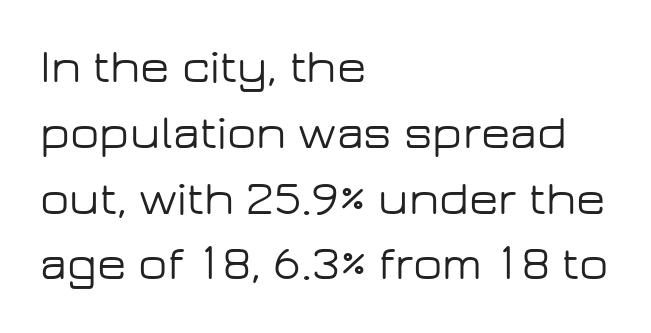
Q: Is the text italic (slanted)? A: No, it is upright.
Q: Is the typeface a serif or a sans-serif typeface? A: Sans-serif.
Q: Is the text underlined? A: No.
Q: How is the paragraph aligned? A: Left-aligned.
Q: Is the spacing between letters normal or unusually wide? A: Normal.
Q: Is the spacing between lines tight, normal or loose? A: Normal.
Q: Width (condensed, normal, or wide)? A: Wide.
Q: Stroke contrast? A: Low.
Q: x-height? A: Medium.
Q: Monospaced? A: No.
